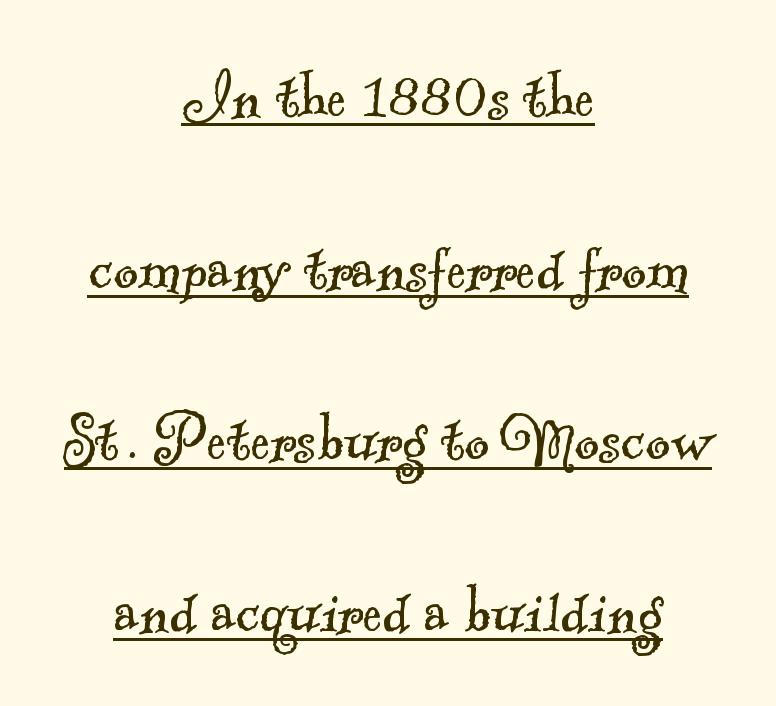
Q: Is the text bold? A: No.
Q: Is the typeface a serif or a sans-serif typeface? A: Serif.
Q: Is the text underlined? A: Yes.
Q: How is the paragraph aligned? A: Centered.
Q: Is the spacing between letters normal or unusually wide? A: Normal.
Q: Is the spacing between lines tight, normal or loose? A: Loose.
Q: Width (condensed, normal, or wide)? A: Normal.
Q: x-height? A: Small.
Q: Monospaced? A: No.
